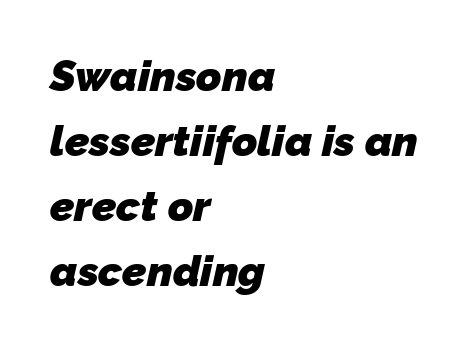
{"serif": "no", "bold": "yes", "weight": "heavy", "width": "normal", "stroke_contrast": "low", "x_height": "medium", "monospaced": "no", "underline": "no", "align": "left", "line_spacing": "normal", "line_spacing_ratio": 1.51, "letter_spacing": "normal", "letter_spacing_em": 0.0, "glyph_px": 43}
